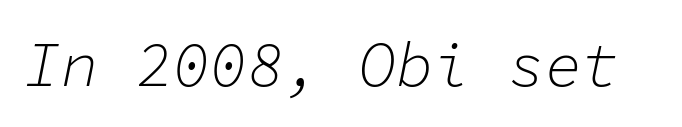
The face used here is rendered with its standard letterfit. No chunkiness to these letters — they're not bold. Do the characters align in a grid? Yes, the font is monospaced. It's the slanting kind of type. Unmarked baselines from the first word to the last.
